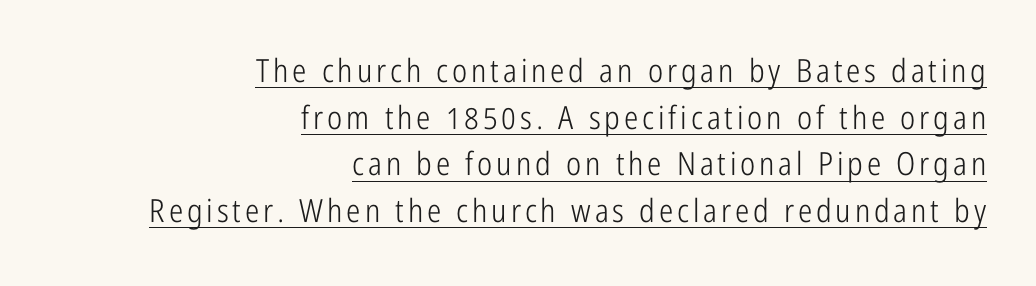
Q: Is the text bold? A: No.
Q: Is the text italic (slanted)? A: No, it is upright.
Q: Is the typeface a serif or a sans-serif typeface? A: Sans-serif.
Q: Is the text underlined? A: Yes.
Q: How is the paragraph aligned? A: Right-aligned.
Q: Is the spacing between lines tight, normal or loose? A: Normal.
Q: Width (condensed, normal, or wide)? A: Condensed.
Q: Stroke contrast? A: Low.
Q: x-height? A: Medium.
Q: Monospaced? A: No.
